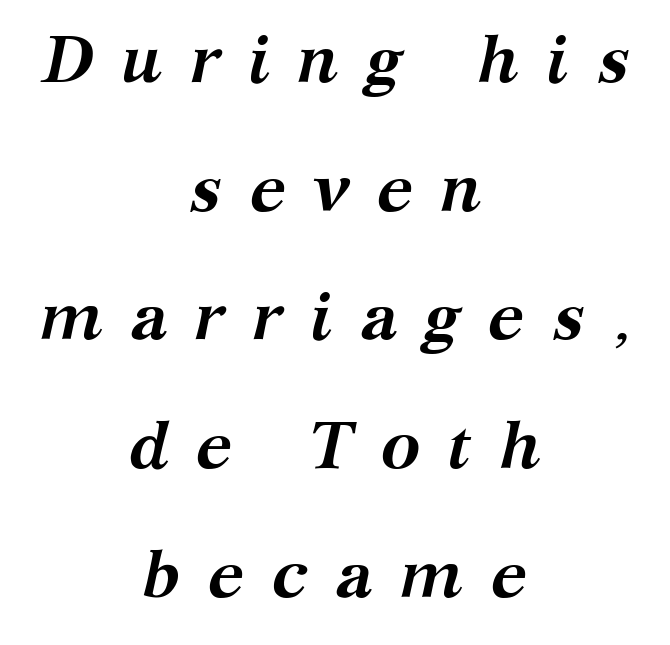
The image shows 67 px semibold serif type, italic (leaning right); set centered, loose line spacing (1.92x), unusually wide letter spacing (+0.4 em), not underlined; medium stroke contrast and a medium x-height.
